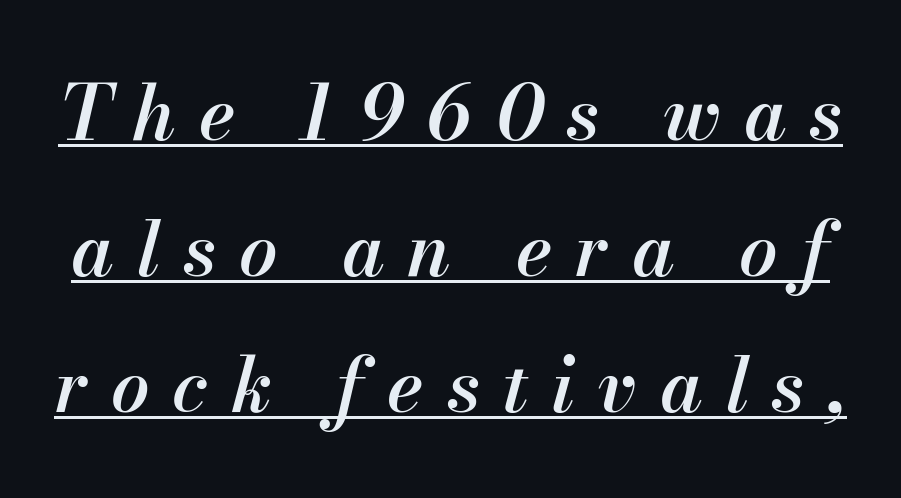
The image shows 76 px semibold type, italic (leaning right); set line spacing 1.79x, unusually wide letter spacing (+0.3 em), underlined; medium stroke contrast and a small x-height.
